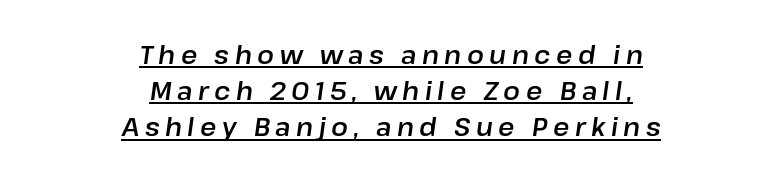
Q: Is the text italic (slanted)? A: Yes, it leans right by about 8 degrees.
Q: Is the text underlined? A: Yes.
Q: How is the paragraph aligned? A: Centered.
Q: Is the spacing between letters normal or unusually wide? A: Unusually wide.
Q: Is the spacing between lines tight, normal or loose? A: Normal.
